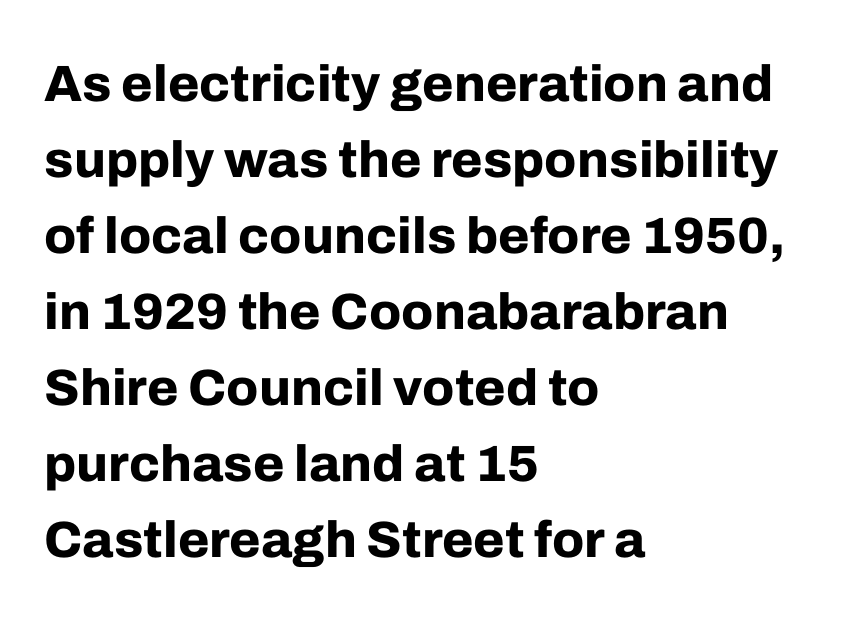
{"serif": "no", "italic": "no", "bold": "yes", "weight": "bold", "width": "normal", "stroke_contrast": "low", "x_height": "medium", "monospaced": "no", "underline": "no", "align": "left", "line_spacing": "normal", "line_spacing_ratio": 1.49, "letter_spacing": "normal", "letter_spacing_em": 0.0, "glyph_px": 51}
